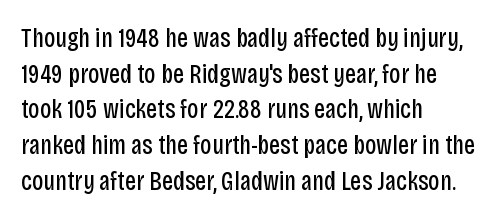
Notice how descenders clear the ascenders below comfortably — that's standard leading. Rule under the text: the space is simply empty. This rendering uses left alignment, leaving the right contour irregular. The type sits square on the baseline with zero lean. The font sits on the lighter half of the weight spectrum, regular included. The gaps between neighbouring characters are ordinary and unremarkable.
